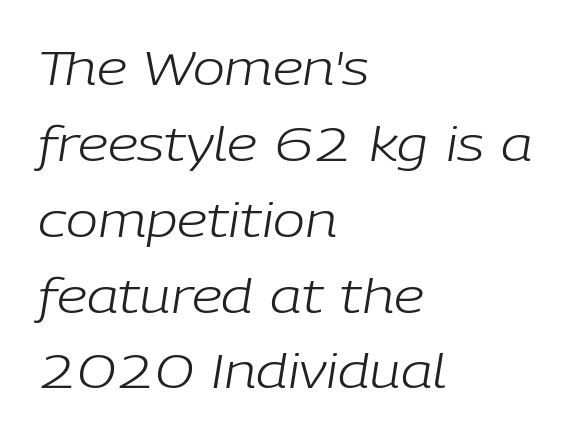
Q: Is the text bold? A: No.
Q: Is the text italic (slanted)? A: Yes, it leans right by about 9 degrees.
Q: Is the text underlined? A: No.
Q: How is the paragraph aligned? A: Left-aligned.
Q: Is the spacing between letters normal or unusually wide? A: Normal.
Q: Is the spacing between lines tight, normal or loose? A: Normal.
Q: Width (condensed, normal, or wide)? A: Normal.
Q: Stroke contrast? A: Low.
Q: x-height? A: Medium.
Q: Monospaced? A: No.
